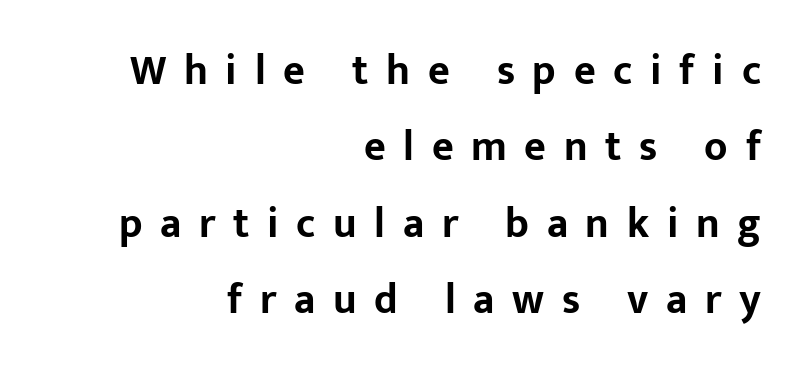
Q: Is the text bold? A: Yes.
Q: Is the text italic (slanted)? A: No, it is upright.
Q: Is the typeface a serif or a sans-serif typeface? A: Sans-serif.
Q: Is the text underlined? A: No.
Q: How is the paragraph aligned? A: Right-aligned.
Q: Is the spacing between letters normal or unusually wide? A: Unusually wide.
Q: Width (condensed, normal, or wide)? A: Normal.
Q: Stroke contrast? A: Low.
Q: x-height? A: Medium.
Q: Monospaced? A: No.
